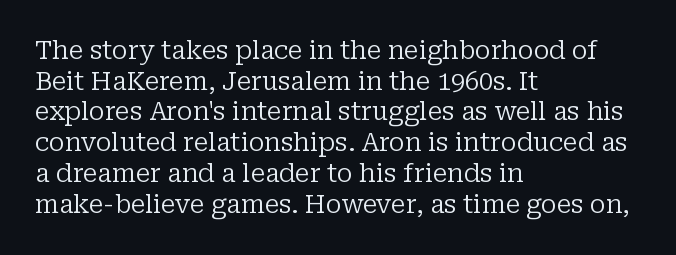
{"italic": "no", "bold": "no", "underline": "no", "align": "left", "line_spacing_ratio": 1.23, "letter_spacing": "normal", "letter_spacing_em": 0.0, "glyph_px": 25}
